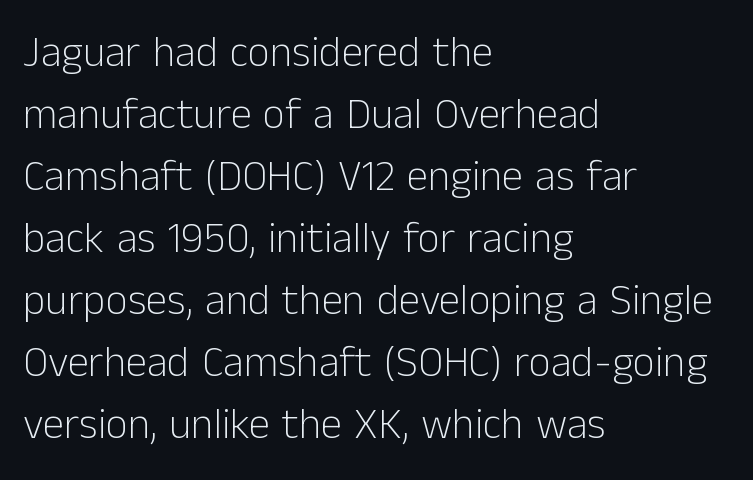
This sample uses plain, unmodified letter spacing. The typesetting does not lean heavy: it is not bold. The glyphs in this specimen are sans serif. The face used here is proportionally spaced, like ordinary book or web type. Descenders are the only things crossing below the line. Vertically, the passage feels balanced, rows spaced as you'd expect.
